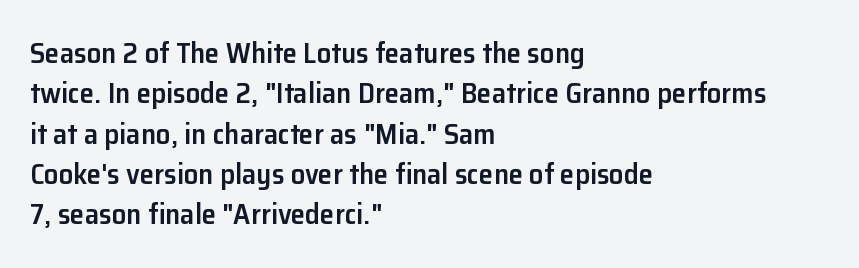
Rendered with straight, roman letterforms. Bare-footed words on every line. How would I describe the line gaps? Plain and ordinary. Here the glyphs are tracked normally, forming tight word shapes. Weight: semibold (demi).
